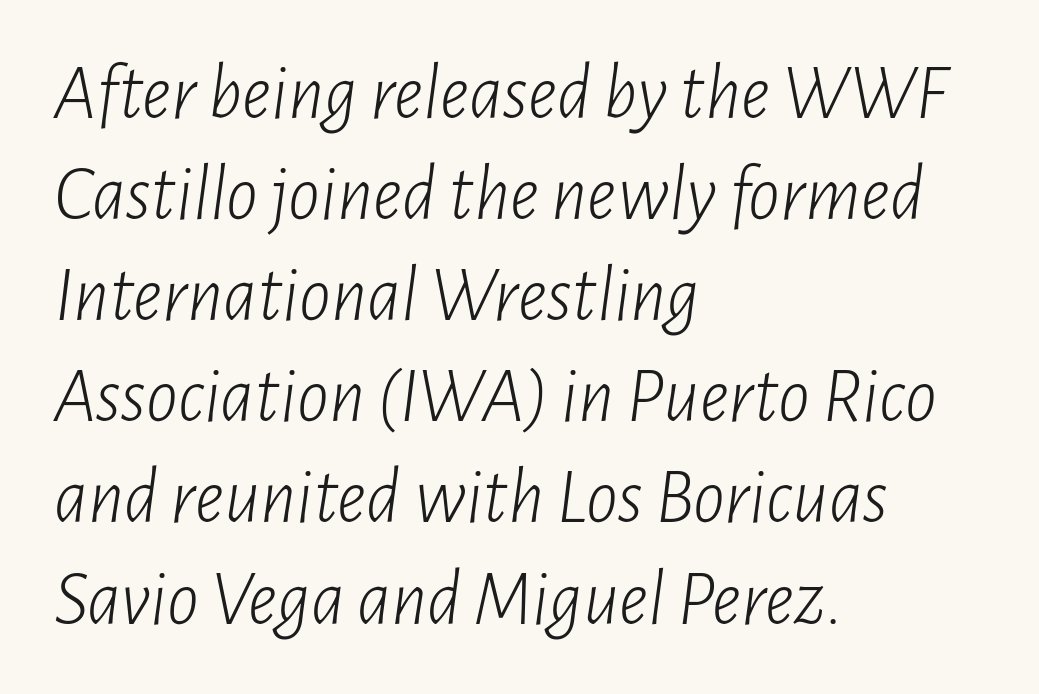
The image shows 79 px light, condensed type, italic (leaning right); set left-aligned, normal line spacing (1.28x), normal letter spacing, not underlined; low stroke contrast and a medium x-height.
